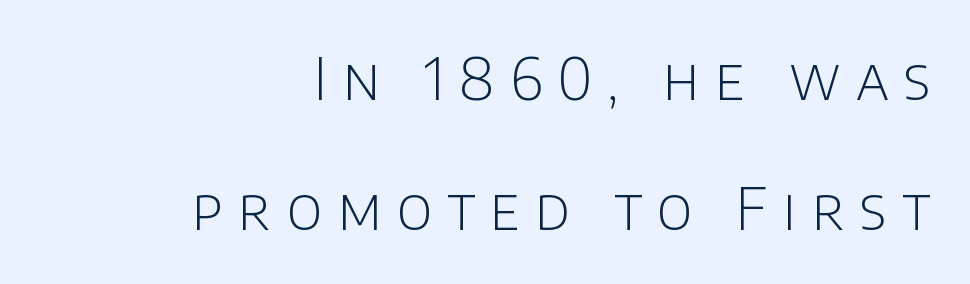
{"serif": "no", "italic": "no", "bold": "no", "weight": "light", "width": "normal", "stroke_contrast": "low", "x_height": "large", "monospaced": "no", "underline": "no", "align": "right", "line_spacing": "loose", "line_spacing_ratio": 2.25, "letter_spacing": "wide", "letter_spacing_em": 0.26, "glyph_px": 58}
